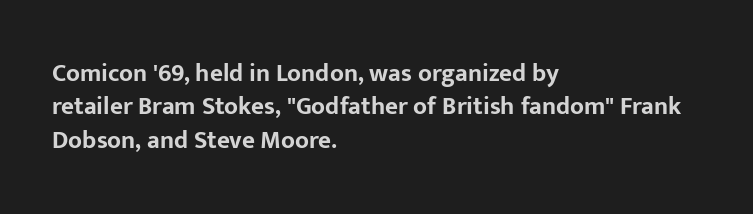
The image shows 25 px bold type, upright; set left-aligned, normal line spacing (1.34x), normal letter spacing, not underlined.
